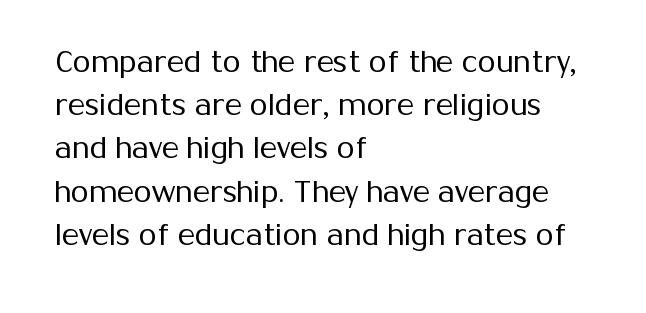
{"serif": "no", "italic": "no", "bold": "no", "weight": "regular", "width": "normal", "stroke_contrast": "medium", "x_height": "medium", "monospaced": "no", "underline": "no", "align": "left", "line_spacing": "normal", "line_spacing_ratio": 1.49, "letter_spacing": "normal", "letter_spacing_em": 0.0, "glyph_px": 29}
